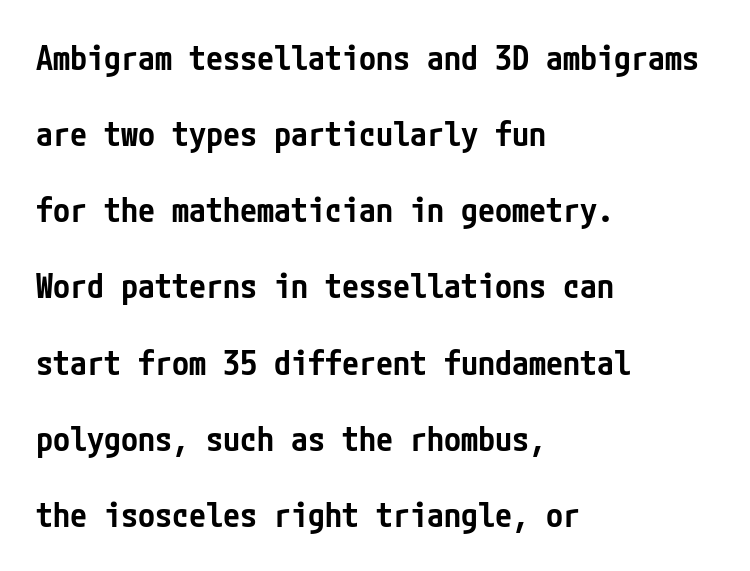
Is the letter spacing exaggerated? No — it looks like the ordinary default. Tall strokes in this sample are plumb rather than angled. These lines are composed in type without serifs. The font is running at a semibold setting, under full bold.
